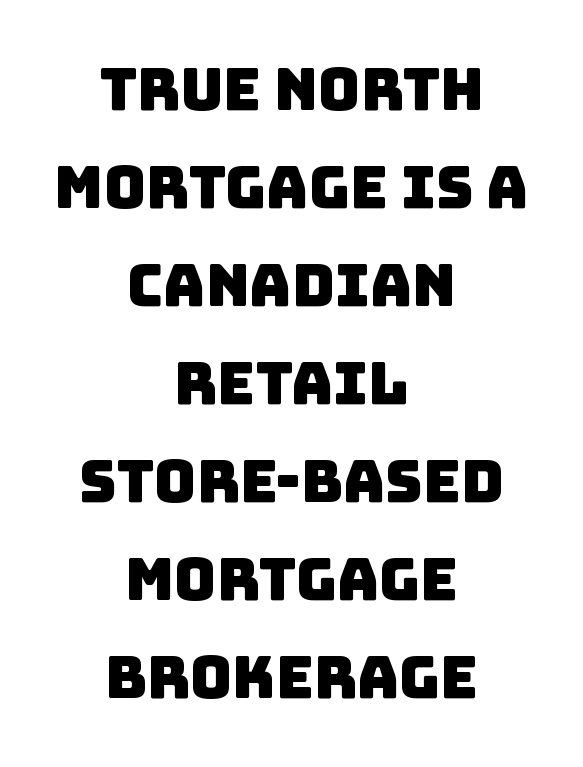
{"serif": "no", "width": "normal", "stroke_contrast": "low", "x_height": "large", "monospaced": "no", "underline": "no", "align": "center", "line_spacing": "normal", "line_spacing_ratio": 1.69, "letter_spacing": "normal", "letter_spacing_em": 0.0, "glyph_px": 58}
